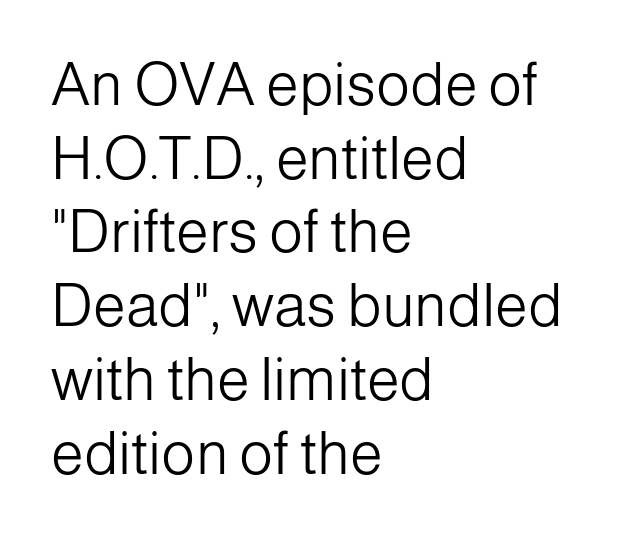
Q: Is the text bold? A: No.
Q: Is the text italic (slanted)? A: No, it is upright.
Q: Is the typeface a serif or a sans-serif typeface? A: Sans-serif.
Q: Is the text underlined? A: No.
Q: How is the paragraph aligned? A: Left-aligned.
Q: Is the spacing between letters normal or unusually wide? A: Normal.
Q: Is the spacing between lines tight, normal or loose? A: Normal.
Q: Width (condensed, normal, or wide)? A: Normal.
Q: Stroke contrast? A: Low.
Q: x-height? A: Medium.
Q: Monospaced? A: No.
